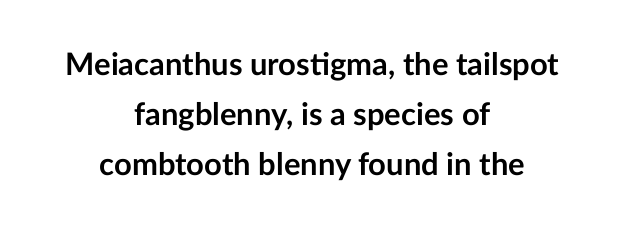
{"serif": "no", "italic": "no", "bold": "yes", "weight": "semibold", "width": "normal", "stroke_contrast": "low", "x_height": "medium", "monospaced": "no", "underline": "no", "align": "center", "line_spacing": "normal", "line_spacing_ratio": 1.62, "letter_spacing": "normal", "letter_spacing_em": 0.0, "glyph_px": 31}
